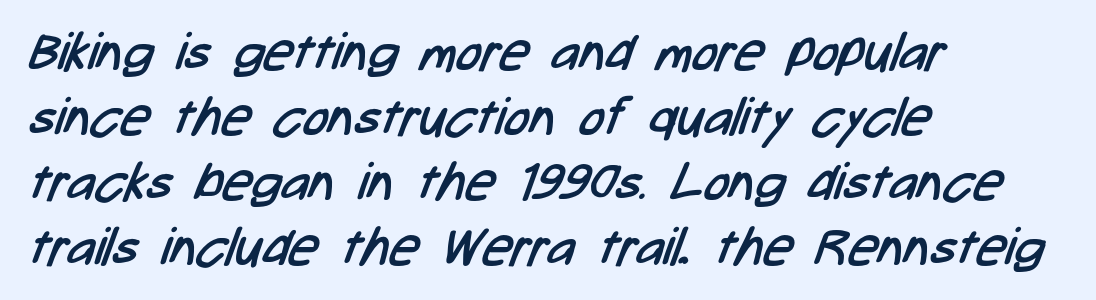
{"serif": "no", "bold": "no", "weight": "regular", "width": "condensed", "stroke_contrast": "low", "x_height": "medium", "monospaced": "no", "underline": "no", "align": "left", "line_spacing": "normal", "line_spacing_ratio": 1.25, "letter_spacing": "normal", "letter_spacing_em": 0.0, "glyph_px": 52}
